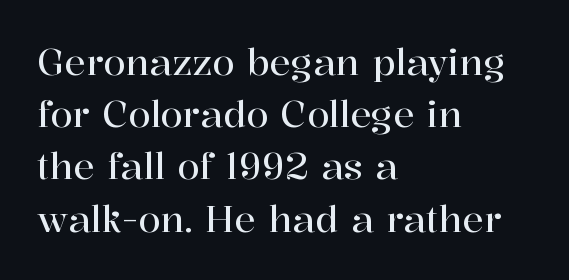
The image shows 36 px serif type, upright; set left-aligned, normal line spacing (1.45x), normal letter spacing, not underlined; high stroke contrast and a medium x-height.
